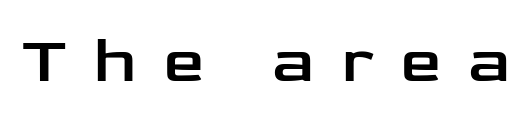
Q: Is the text italic (slanted)? A: No, it is upright.
Q: Is the typeface a serif or a sans-serif typeface? A: Sans-serif.
Q: Is the text underlined? A: No.
Q: Is the spacing between letters normal or unusually wide? A: Unusually wide.
Q: Width (condensed, normal, or wide)? A: Wide.
Q: Stroke contrast? A: Low.
Q: x-height? A: Medium.
Q: Monospaced? A: No.
